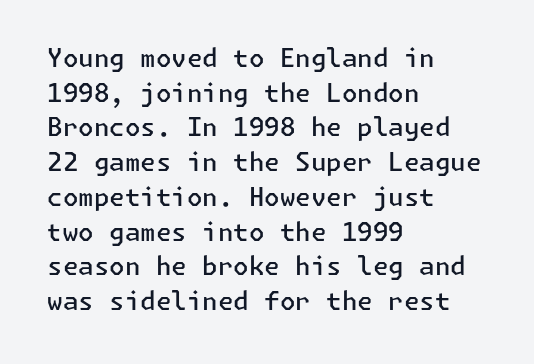
{"italic": "no", "bold": "semi", "underline": "no", "align": "left", "line_spacing": "normal", "line_spacing_ratio": 1.39, "letter_spacing": "normal", "letter_spacing_em": 0.0, "glyph_px": 25}
